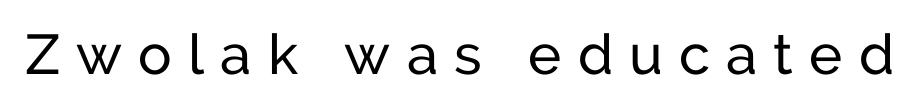
Descenders hang freely into open space. Ordinary non-slanted type is in use. Stroke terminals: plain, sans-serif. The face used here is rendered with a markedly widened letterfit. The passage shown is typed in a proportional face where columns would drift.
